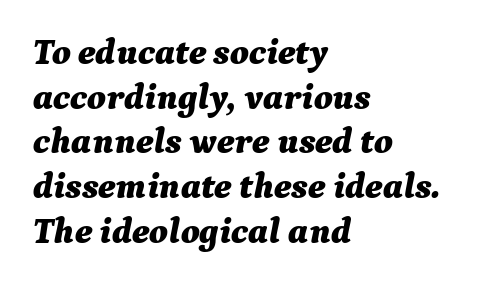
This sample has the flowing, uneven cadence of proportional lettering. Horizontal alignment here is leftward, the default for most running prose. Anything drawn beneath the words? Only blank space. This is heavy type, rendered in bold.
